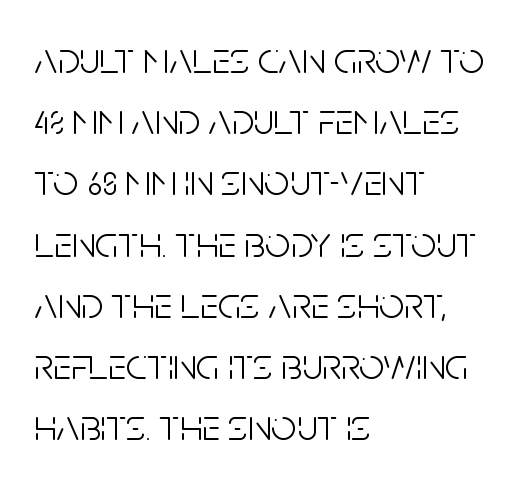
The image shows 45 px light, condensed sans-serif type, upright; set left-aligned, normal line spacing (1.36x), normal letter spacing, not underlined; low stroke contrast and a large x-height.
